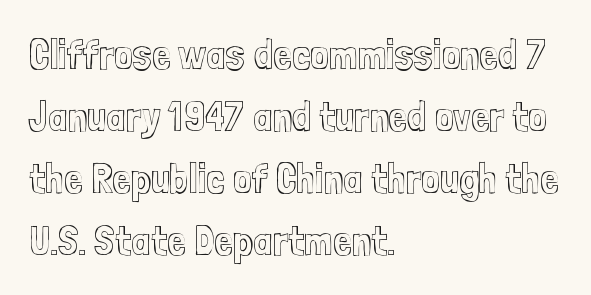
The image shows 42 px condensed type, upright; set left-aligned, normal line spacing (1.48x), normal letter spacing, not underlined; a medium x-height.
